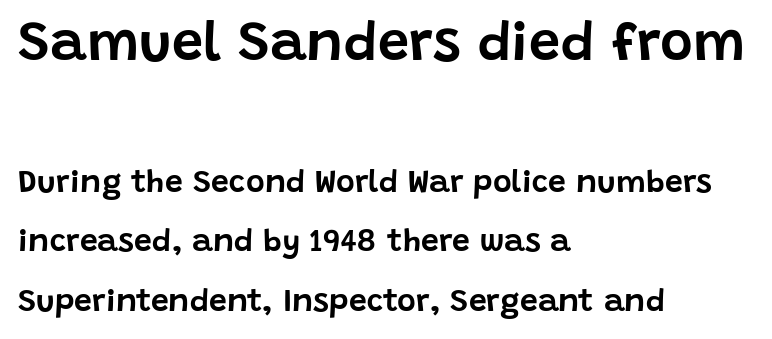
{"serif": "no", "italic": "no", "width": "normal", "stroke_contrast": "low", "x_height": "large", "monospaced": "no", "underline": "no", "align": "left", "line_spacing_ratio": 1.87, "letter_spacing": "normal", "letter_spacing_em": 0.0, "larger_block": "first", "size_ratio": 1.75, "glyph_px": 56}
